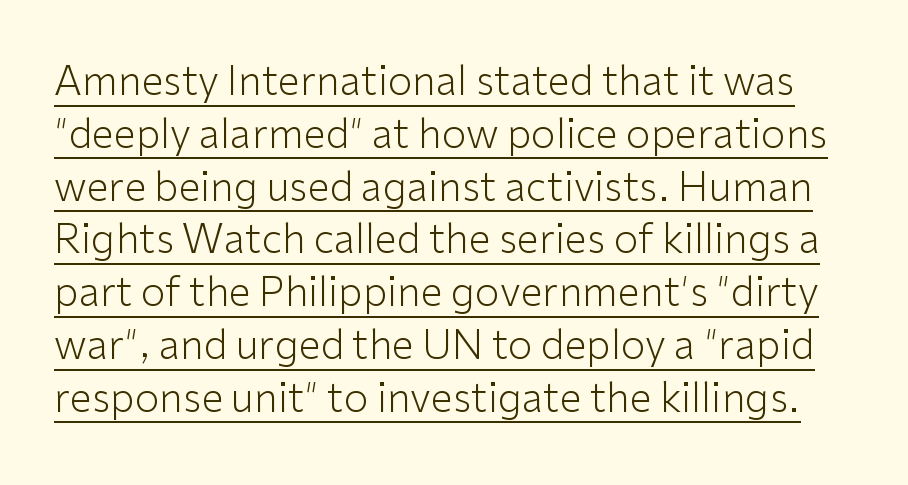
{"serif": "no", "italic": "no", "bold": "no", "weight": "light", "width": "normal", "stroke_contrast": "low", "x_height": "medium", "monospaced": "no", "underline": "yes", "line_spacing": "normal", "line_spacing_ratio": 1.32, "letter_spacing": "normal", "letter_spacing_em": 0.0, "glyph_px": 40}
